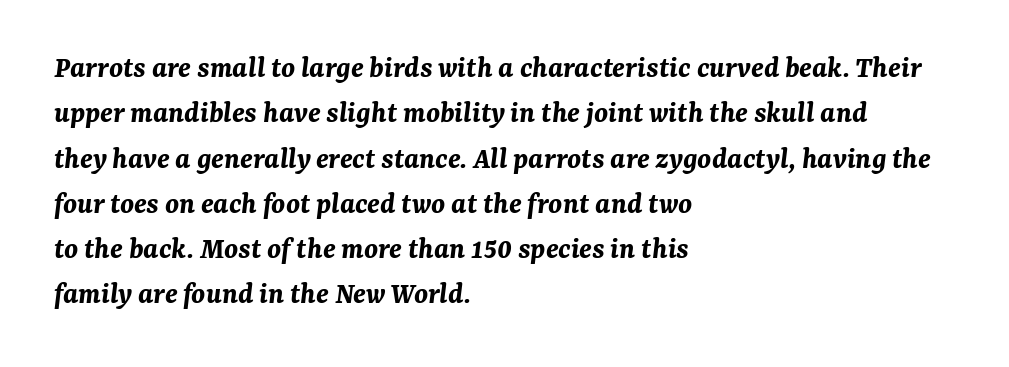
The image shows 31 px bold type, italic (leaning right); set left-aligned, normal line spacing (1.46x), normal letter spacing, not underlined; medium stroke contrast and a medium x-height.
